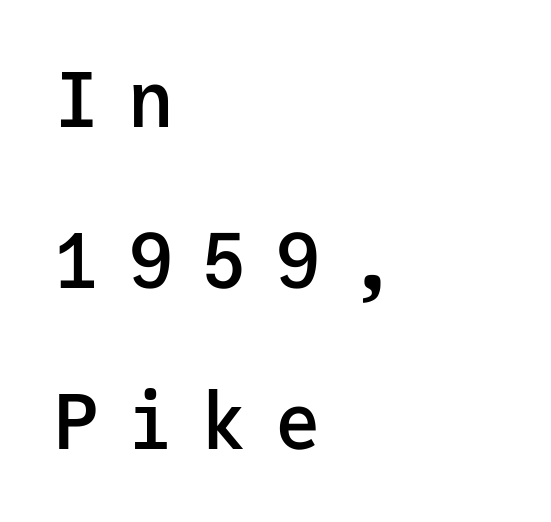
{"serif": "no", "italic": "no", "bold": "semi", "weight": "semibold", "width": "normal", "stroke_contrast": "low", "x_height": "medium", "monospaced": "yes", "underline": "no", "align": "left", "line_spacing": "loose", "line_spacing_ratio": 2.12, "letter_spacing": "wide", "letter_spacing_em": 0.37, "glyph_px": 76}
